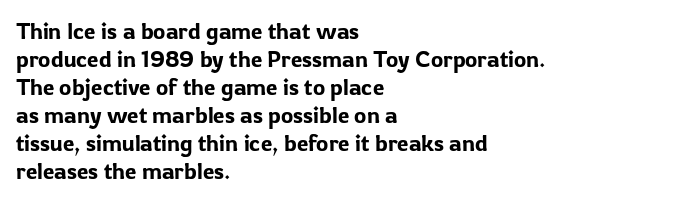
Q: Is the text italic (slanted)? A: No, it is upright.
Q: Is the text underlined? A: No.
Q: How is the paragraph aligned? A: Left-aligned.
Q: Is the spacing between letters normal or unusually wide? A: Normal.
